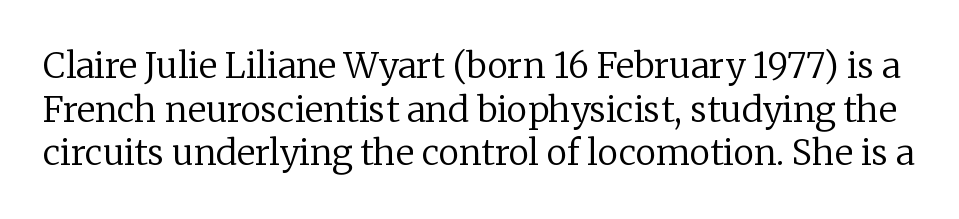
The image shows 35 px regular-weight serif type, upright; set normal line spacing (1.25x), normal letter spacing, not underlined; low stroke contrast and a medium x-height.
